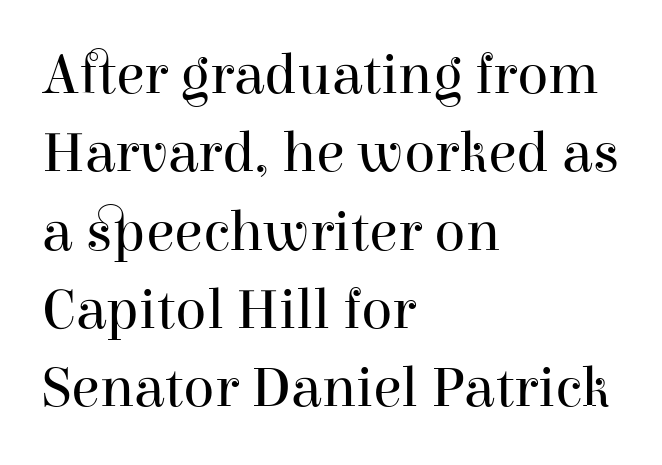
The image shows 58 px regular-weight serif type, upright; set left-aligned, normal line spacing (1.35x), normal letter spacing, not underlined; high stroke contrast and a medium x-height.
